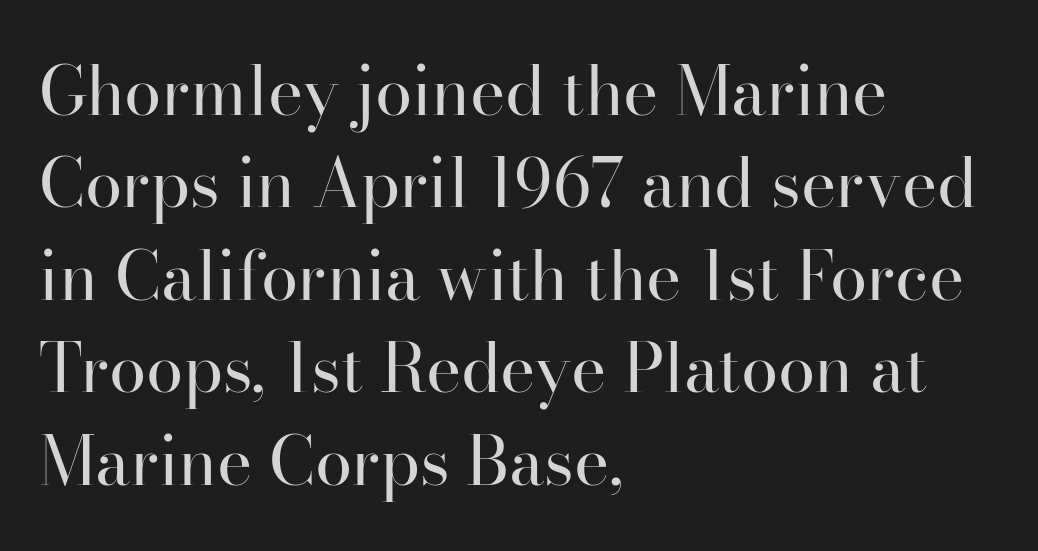
The image shows 67 px regular-weight serif type, upright; set left-aligned, normal line spacing (1.38x), normal letter spacing, not underlined; high stroke contrast and a small x-height.
